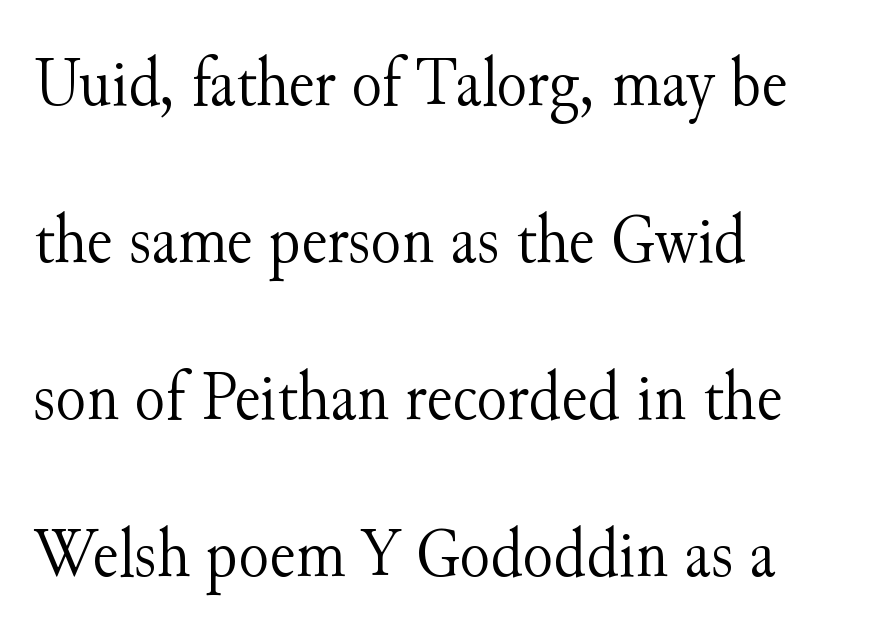
Q: Is the text bold? A: No.
Q: Is the text italic (slanted)? A: No, it is upright.
Q: Is the typeface a serif or a sans-serif typeface? A: Serif.
Q: Is the text underlined? A: No.
Q: How is the paragraph aligned? A: Left-aligned.
Q: Is the spacing between letters normal or unusually wide? A: Normal.
Q: Is the spacing between lines tight, normal or loose? A: Loose.
Q: Width (condensed, normal, or wide)? A: Normal.
Q: Stroke contrast? A: Medium.
Q: x-height? A: Small.
Q: Monospaced? A: No.
